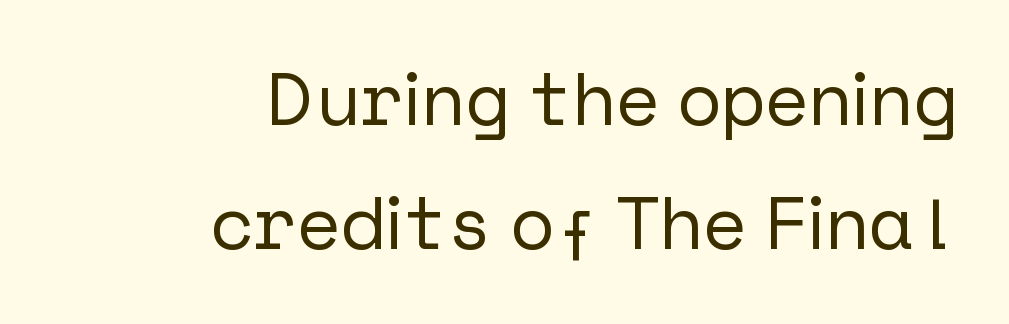
The letters sit at their default tracking, neither squeezed nor spread. Bare-footed words on every line. Do the letters lean? They stand straight. This sample is right-justified, so line beginnings fall wherever the words allow. Stroke terminals: plain, sans-serif.
